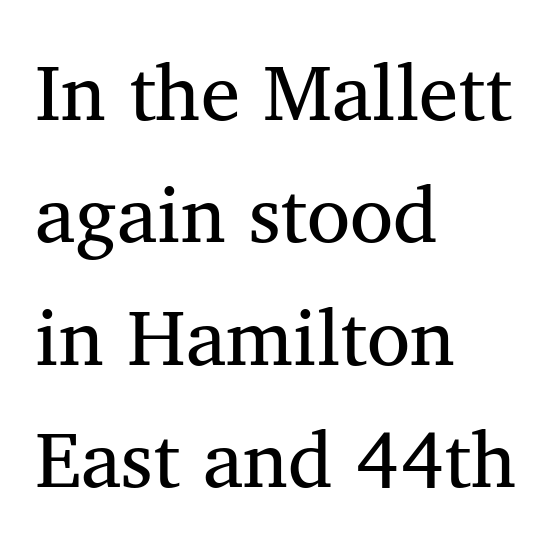
Q: Is the text bold? A: No.
Q: Is the text italic (slanted)? A: No, it is upright.
Q: Is the typeface a serif or a sans-serif typeface? A: Serif.
Q: Is the text underlined? A: No.
Q: How is the paragraph aligned? A: Left-aligned.
Q: Is the spacing between letters normal or unusually wide? A: Normal.
Q: Is the spacing between lines tight, normal or loose? A: Normal.
Q: Width (condensed, normal, or wide)? A: Normal.
Q: Stroke contrast? A: Medium.
Q: x-height? A: Medium.
Q: Monospaced? A: No.
